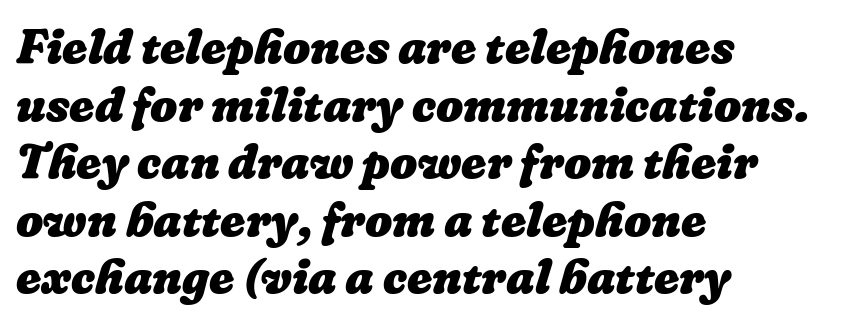
The image shows 48 px heavy type; set left-aligned, line spacing 1.2x, normal letter spacing, not underlined; low stroke contrast and a medium x-height.
